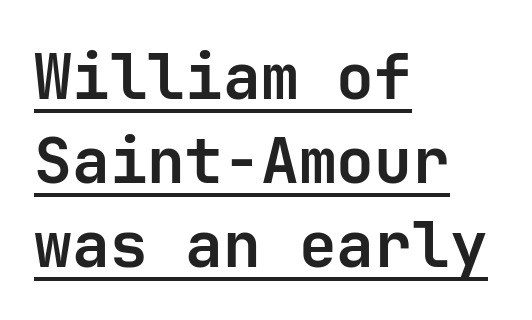
Glyph-to-glyph distance matches everyday printed text. No italicization has been applied; the sample stays upright. Looks like someone drew a line under every word here. Honestly, the row spacing looks completely unremarkable. You can tell from the bare stems that sans-serif type was used.
